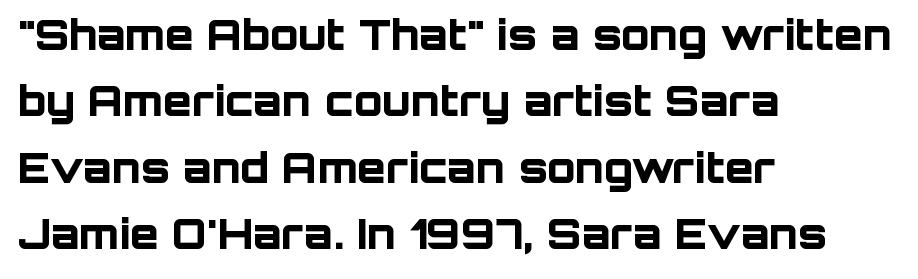
The passage shown is typed in a proportional face where columns would drift. The paragraph shown leans on its left margin. A typesetter would call this zero additional tracking. Vertical spacing — default.
